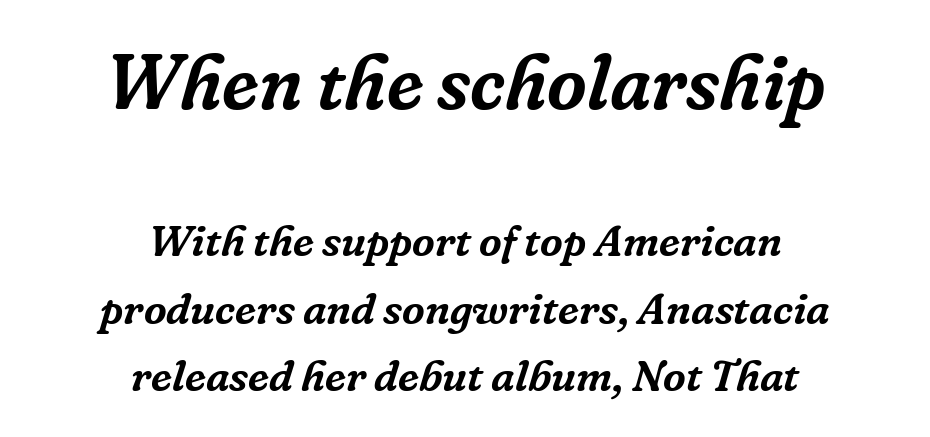
Q: Is the text italic (slanted)? A: Yes, it leans right by about 16 degrees.
Q: Is the typeface a serif or a sans-serif typeface? A: Serif.
Q: Is the text underlined? A: No.
Q: How is the paragraph aligned? A: Centered.
Q: Is the spacing between letters normal or unusually wide? A: Normal.
Q: Is the spacing between lines tight, normal or loose? A: Normal.
Q: Which block of text is set in a larger size, the first (top) or the second (bottom)? A: The first (top) one.
Q: Width (condensed, normal, or wide)? A: Normal.
Q: Stroke contrast? A: Low.
Q: x-height? A: Medium.
Q: Monospaced? A: No.
